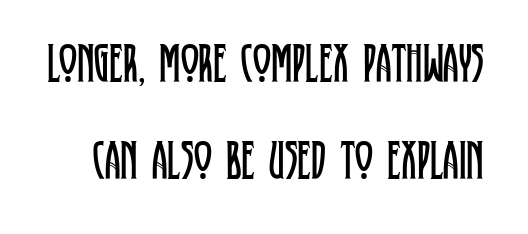
{"serif": "yes", "italic": "no", "bold": "no", "weight": "regular", "width": "condensed", "stroke_contrast": "low", "x_height": "large", "monospaced": "no", "underline": "no", "line_spacing_ratio": 1.76, "letter_spacing": "normal", "letter_spacing_em": 0.0, "glyph_px": 55}
